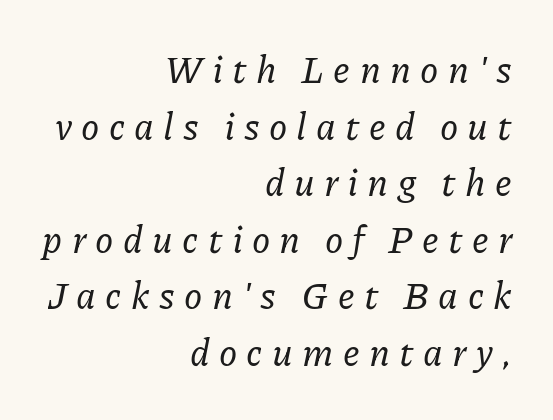
The image shows 37 px serif type, italic (leaning right); set right-aligned, normal line spacing (1.53x), unusually wide letter spacing (+0.25 em), not underlined; low stroke contrast and a medium x-height.
